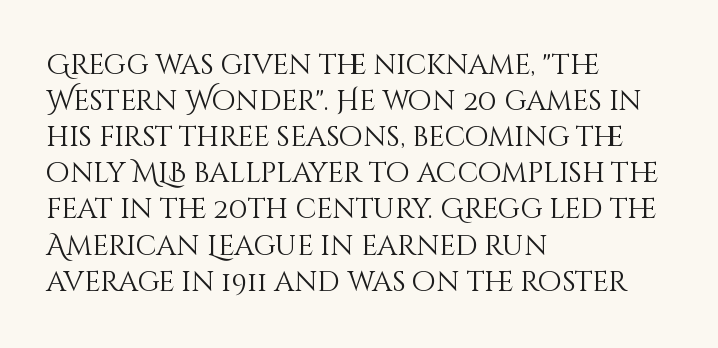
Is the type heavy? It reads as light-to-regular instead. One-word summary of the alignment: left. The lettering holds an erect, upright posture throughout. You could not count columns in this text — the font is proportionally spaced.
